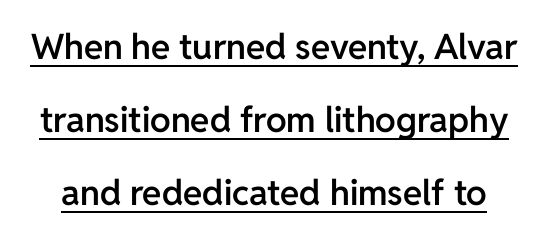
{"serif": "no", "italic": "no", "bold": "semi", "weight": "semibold", "width": "normal", "stroke_contrast": "low", "x_height": "medium", "monospaced": "no", "underline": "yes", "line_spacing": "loose", "line_spacing_ratio": 2.09, "letter_spacing": "normal", "letter_spacing_em": 0.0, "glyph_px": 35}
